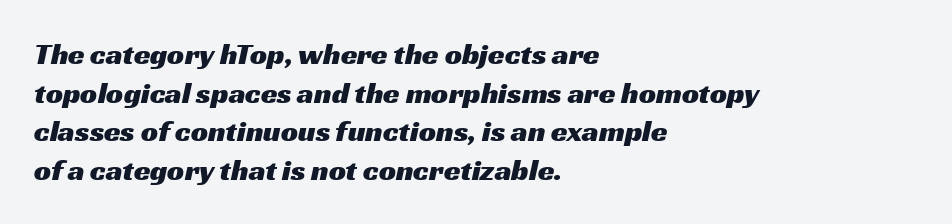
{"serif": "no", "width": "wide", "stroke_contrast": "medium", "x_height": "medium", "monospaced": "no", "underline": "no", "align": "left", "line_spacing": "normal", "line_spacing_ratio": 1.29, "letter_spacing": "normal", "letter_spacing_em": 0.0, "glyph_px": 30}
